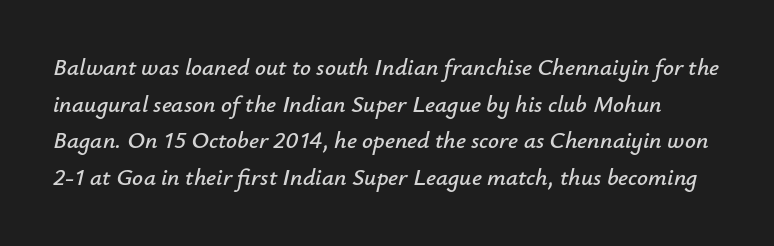
Q: Is the text italic (slanted)? A: Yes, it leans right by about 12 degrees.
Q: Is the text underlined? A: No.
Q: Is the spacing between letters normal or unusually wide? A: Normal.
Q: Is the spacing between lines tight, normal or loose? A: Normal.
